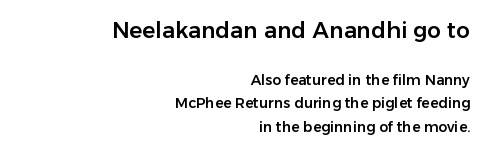
The image shows 22 px text type, upright; set right-aligned, normal line spacing (1.69x), normal letter spacing, not underlined; the first (top) block is 1.57x larger.
